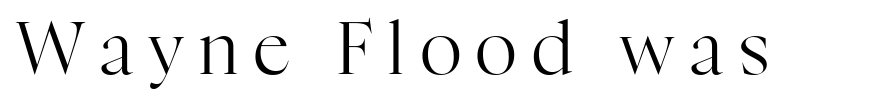
The image shows 72 px regular-weight serif type, upright; set unusually wide letter spacing (+0.22 em), not underlined; high stroke contrast and a medium x-height.
